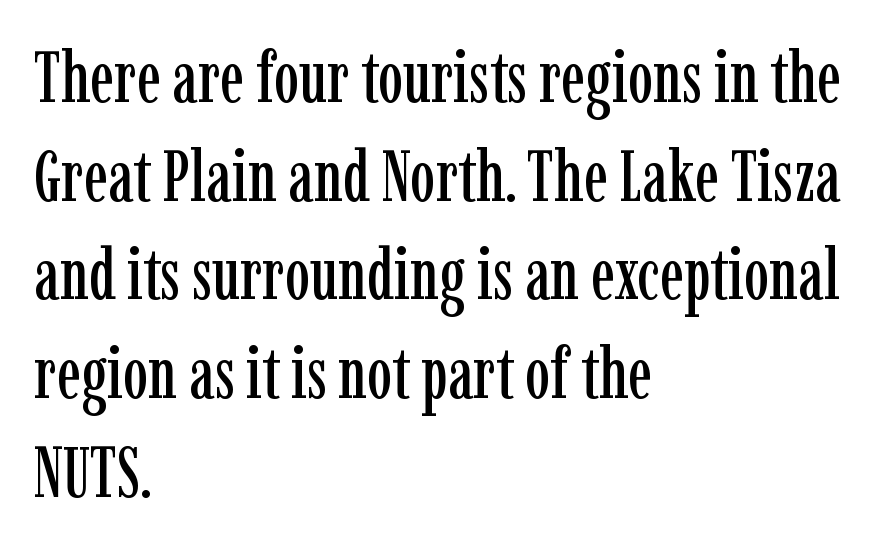
Q: Is the text italic (slanted)? A: No, it is upright.
Q: Is the typeface a serif or a sans-serif typeface? A: Serif.
Q: Is the text underlined? A: No.
Q: How is the paragraph aligned? A: Left-aligned.
Q: Is the spacing between letters normal or unusually wide? A: Normal.
Q: Is the spacing between lines tight, normal or loose? A: Normal.
Q: Width (condensed, normal, or wide)? A: Condensed.
Q: Stroke contrast? A: Low.
Q: x-height? A: Medium.
Q: Monospaced? A: No.
